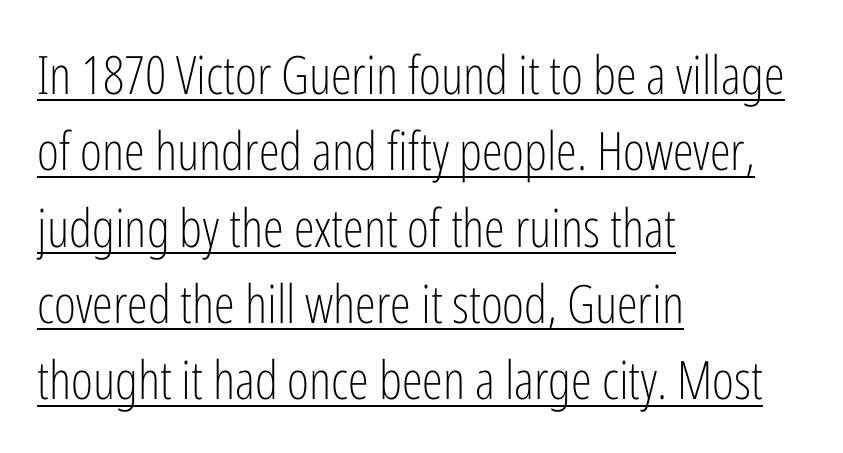
{"serif": "no", "italic": "no", "bold": "no", "weight": "light", "width": "condensed", "stroke_contrast": "low", "x_height": "medium", "monospaced": "no", "underline": "yes", "align": "left", "line_spacing": "normal", "line_spacing_ratio": 1.44, "letter_spacing": "normal", "letter_spacing_em": 0.0, "glyph_px": 53}
